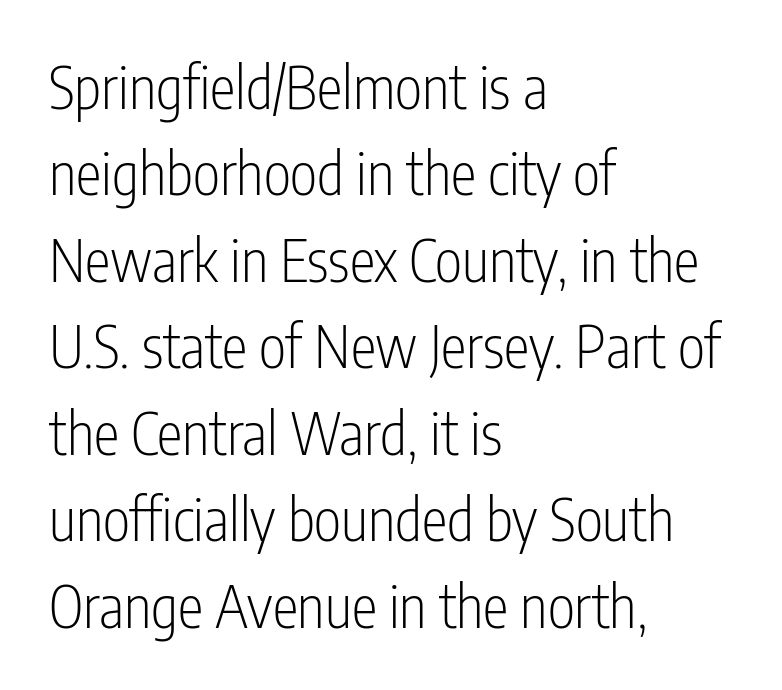
The image shows 58 px light, condensed sans-serif type, upright; set left-aligned, normal line spacing (1.49x), normal letter spacing, not underlined; low stroke contrast and a medium x-height.
